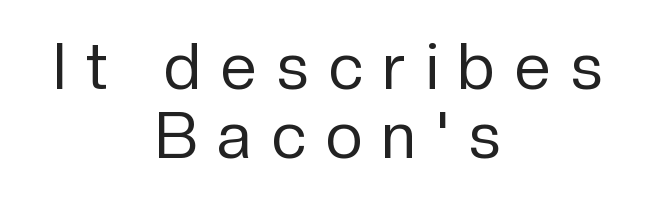
You could only call the tracking loose — the letters float apart. Does the leading feel generous? Not at all — it's pinched. This sample uses a sans-serif face. The weight would be labelled regular, book, light, or lighter still. These lines are centered, leaving both edges ragged.
